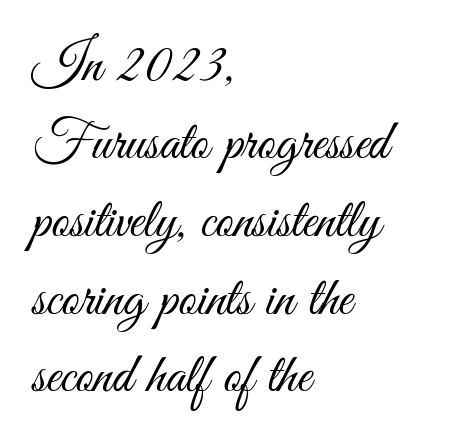
The image shows 56 px light, condensed sans-serif type; set left-aligned, normal line spacing (1.39x), normal letter spacing, not underlined; medium stroke contrast and a small x-height.
